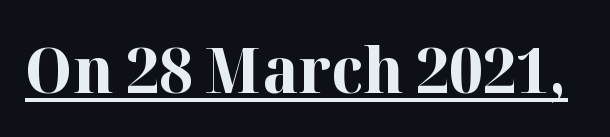
You can see a thin bar hugging the bottom of the glyphs. On the weight axis this lands at bold, roughly 700. The type is set solid horizontally, with unmodified tracking. This sample uses an upright cut, with every glyph sitting square on the baseline.
